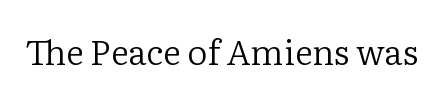
Q: Is the text bold? A: No.
Q: Is the text italic (slanted)? A: No, it is upright.
Q: Is the typeface a serif or a sans-serif typeface? A: Serif.
Q: Is the text underlined? A: No.
Q: Is the spacing between letters normal or unusually wide? A: Normal.
Q: Width (condensed, normal, or wide)? A: Normal.
Q: Stroke contrast? A: Low.
Q: x-height? A: Medium.
Q: Monospaced? A: No.
